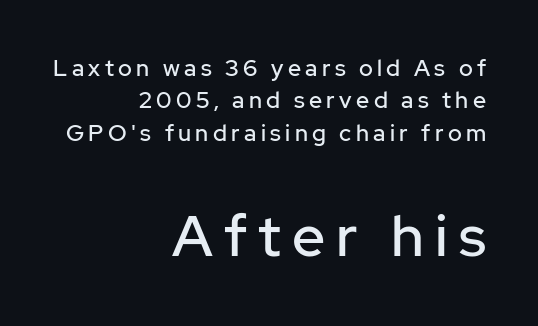
The image shows 58 px sans-serif type, upright; set right-aligned, normal line spacing (1.41x), not underlined; the second (bottom) block is 2.52x larger; low stroke contrast and a medium x-height.
